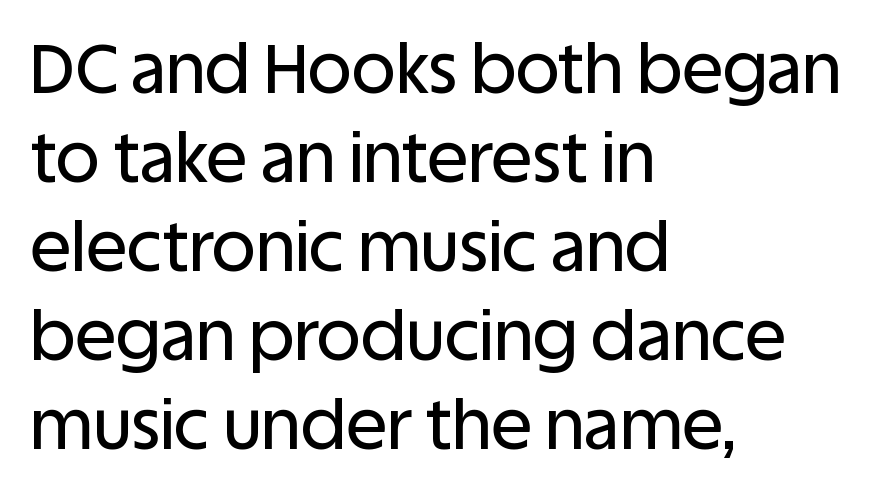
The image shows 68 px sans-serif type, upright; set left-aligned, normal line spacing (1.31x), normal letter spacing, not underlined; low stroke contrast and a large x-height.
